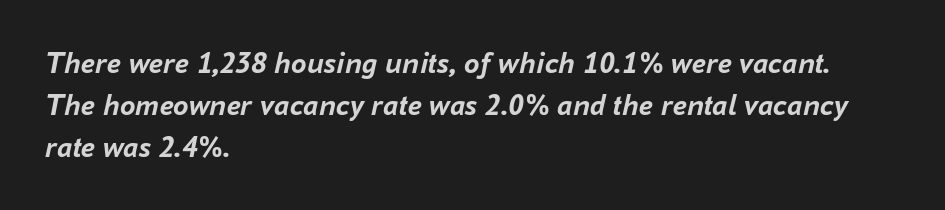
Q: Is the text bold? A: Yes.
Q: Is the text italic (slanted)? A: Yes, it leans right by about 16 degrees.
Q: Is the text underlined? A: No.
Q: How is the paragraph aligned? A: Left-aligned.
Q: Is the spacing between letters normal or unusually wide? A: Normal.
Q: Is the spacing between lines tight, normal or loose? A: Normal.
Q: Width (condensed, normal, or wide)? A: Normal.
Q: Stroke contrast? A: Low.
Q: x-height? A: Medium.
Q: Monospaced? A: No.
